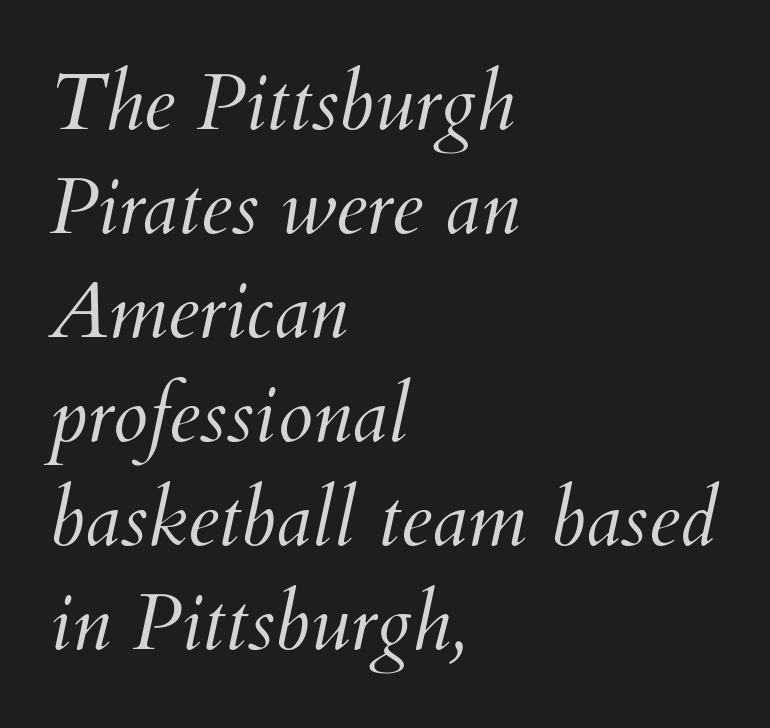
Leftover space on each line is placed entirely after the last word. Quick note: interline space is typical. Plain, unruled lines of type. Stroke thickness stays within the range of a standard reading face or lighter.
